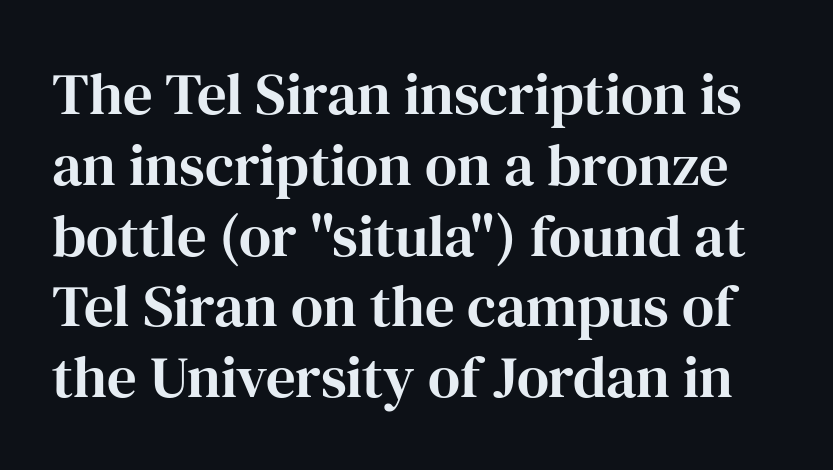
{"serif": "yes", "italic": "no", "width": "normal", "stroke_contrast": "high", "x_height": "medium", "monospaced": "no", "underline": "no", "line_spacing_ratio": 1.2, "letter_spacing": "normal", "letter_spacing_em": 0.0, "glyph_px": 59}
